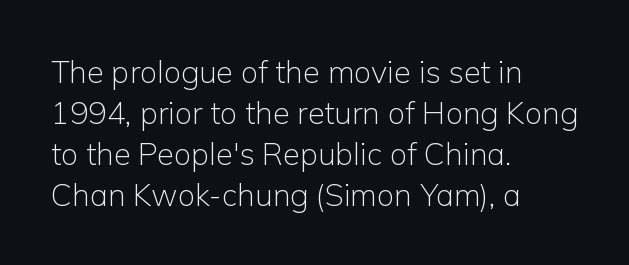
{"serif": "no", "italic": "no", "bold": "no", "weight": "light", "width": "normal", "stroke_contrast": "low", "x_height": "medium", "monospaced": "no", "underline": "no", "align": "left", "line_spacing": "normal", "line_spacing_ratio": 1.32, "letter_spacing": "normal", "letter_spacing_em": 0.0, "glyph_px": 31}
